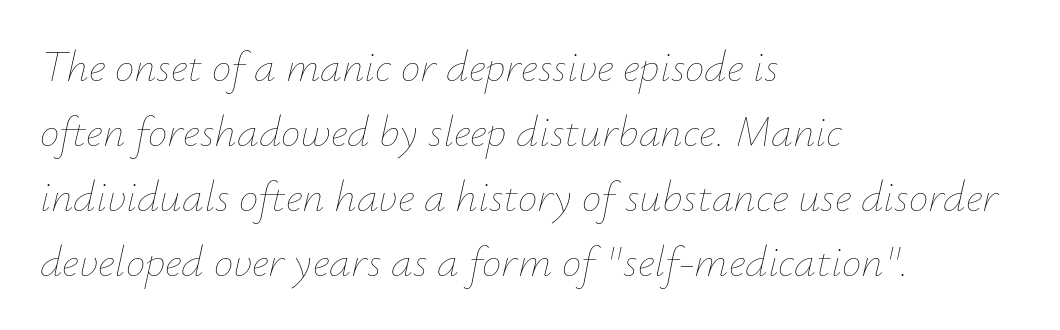
The image shows 44 px thin type, italic (leaning right); set left-aligned, normal line spacing (1.48x), normal letter spacing, not underlined; low stroke contrast and a small x-height.
